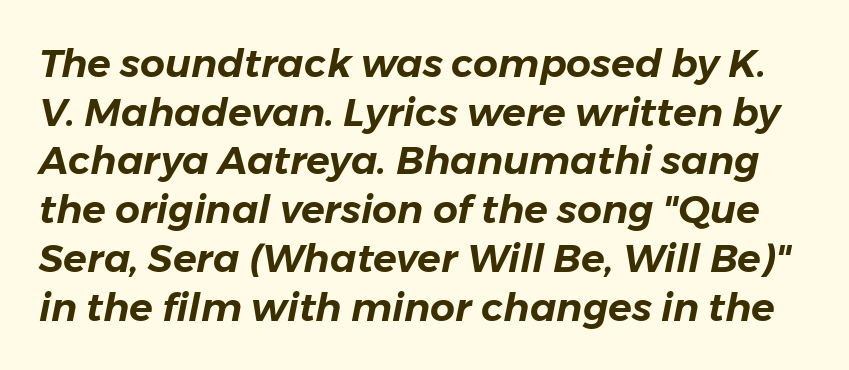
Q: Is the text italic (slanted)? A: Yes, it leans right by about 11 degrees.
Q: Is the text underlined? A: No.
Q: Is the spacing between letters normal or unusually wide? A: Normal.
Q: Is the spacing between lines tight, normal or loose? A: Normal.
Q: Width (condensed, normal, or wide)? A: Normal.
Q: Stroke contrast? A: Low.
Q: x-height? A: Medium.
Q: Monospaced? A: No.
